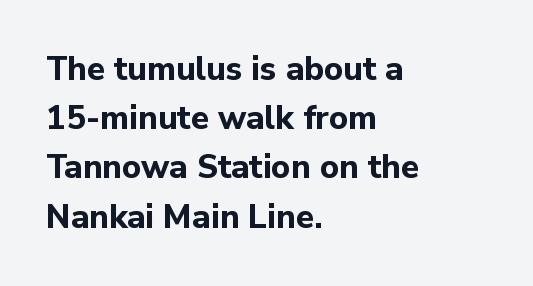
Q: Is the text bold? A: Yes.
Q: Is the text italic (slanted)? A: No, it is upright.
Q: Is the typeface a serif or a sans-serif typeface? A: Sans-serif.
Q: Is the text underlined? A: No.
Q: How is the paragraph aligned? A: Left-aligned.
Q: Is the spacing between letters normal or unusually wide? A: Normal.
Q: Is the spacing between lines tight, normal or loose? A: Normal.
Q: Width (condensed, normal, or wide)? A: Normal.
Q: Stroke contrast? A: Low.
Q: x-height? A: Medium.
Q: Monospaced? A: No.
